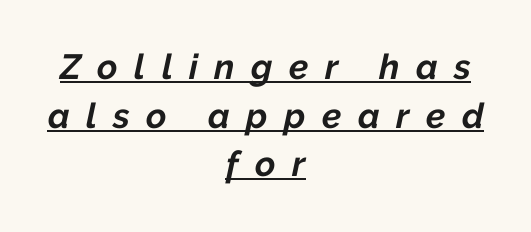
The image shows 35 px bold type, italic (leaning right); set centered, normal line spacing (1.39x), unusually wide letter spacing (+0.47 em), underlined; low stroke contrast and a medium x-height.
